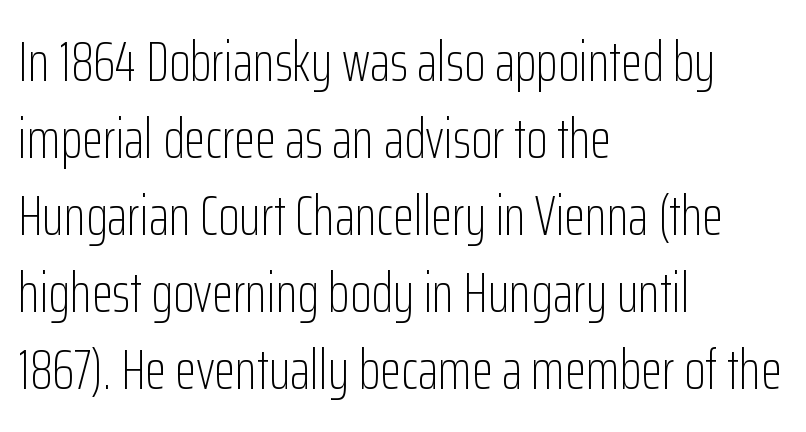
A typesetter would call this zero additional tracking. The letters advance in unequal steps, a hallmark of proportional type. The letters stand straight up with perfectly vertical stems. Ink coverage per letter is moderate at most. This sample uses a sans-serif face.
